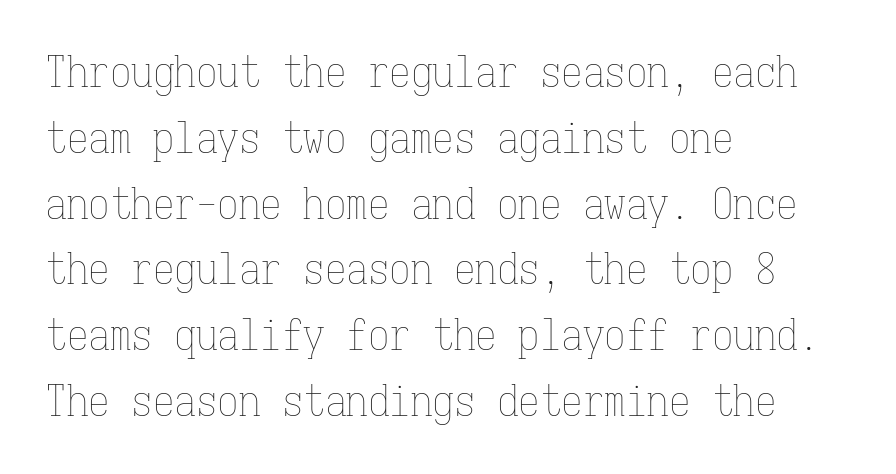
The lines are quadded left. Caption: face not bold, strokes unweighted. Just letters on the line, the space beneath them empty. The face used here is rendered with its standard letterfit. Every character here occupies the same horizontal width, giving the sample a typewriter-like rhythm. Posture: straight, roman, zero tilt.
